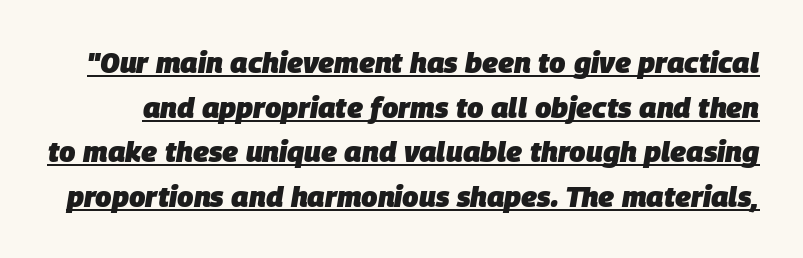
Q: Is the text bold? A: Yes.
Q: Is the text italic (slanted)? A: Yes, it leans right by about 9 degrees.
Q: Is the text underlined? A: Yes.
Q: Is the spacing between letters normal or unusually wide? A: Normal.
Q: Is the spacing between lines tight, normal or loose? A: Normal.
Q: Width (condensed, normal, or wide)? A: Normal.
Q: Stroke contrast? A: Low.
Q: x-height? A: Large.
Q: Monospaced? A: No.
